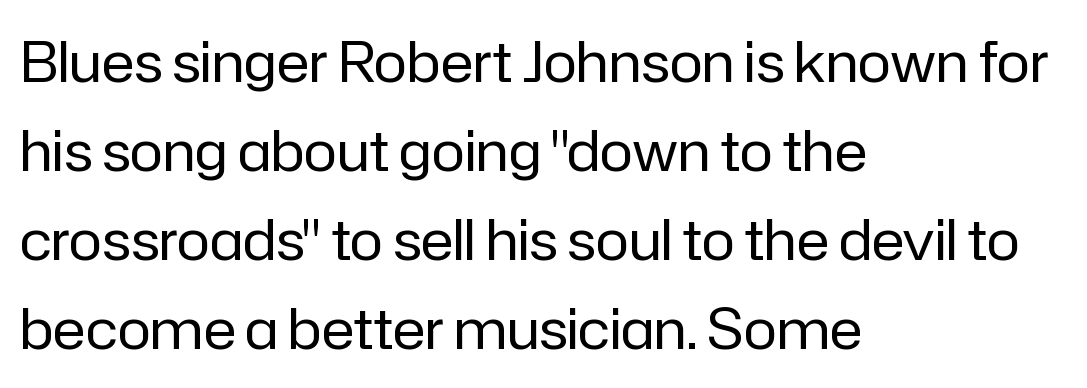
The area under the type is left untouched. These glyphs show unthickened strokes, regular width or finer. Classification — sans serif. Horizontal alignment here is leftward, the default for most running prose. Observe the ordinary spacing: letters are neighbours, not strangers.
